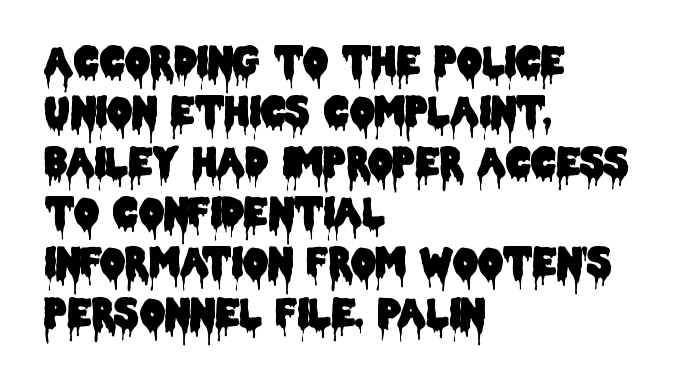
{"serif": "no", "italic": "no", "width": "condensed", "stroke_contrast": "low", "x_height": "large", "monospaced": "no", "underline": "no", "align": "left", "line_spacing": "normal", "line_spacing_ratio": 1.29, "letter_spacing": "normal", "letter_spacing_em": 0.0, "glyph_px": 39}
